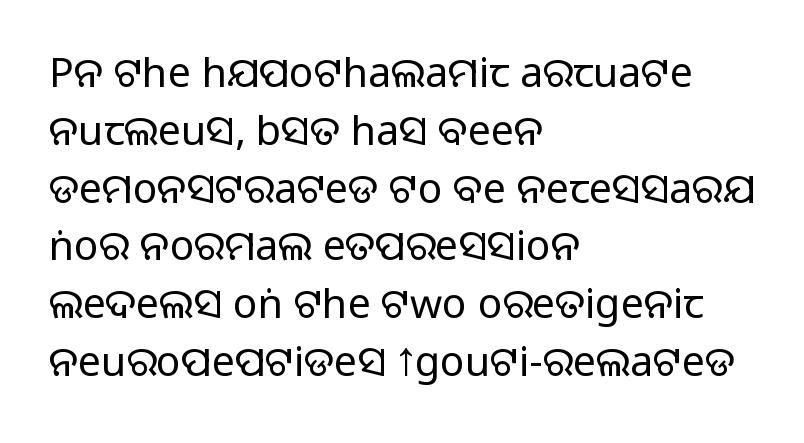
Check where the strokes stop: nothing finishes them off — pure sans. The letters stand straight up with perfectly vertical stems. Stroke mass is kept to a normal reading level or below. Words float on clear page, feet unadorned.
